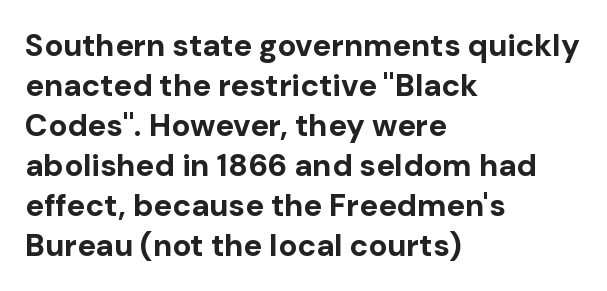
On the weight axis this lands at bold, roughly 700. What's the leading like? Ordinary, nothing unusual. Nope, no serifs anywhere on these letters. Casual observation: everything's shoved over to the left. Note the varied advance widths — an 'i' is clearly narrower than an 'm'. Clear beneath every line of the passage.
